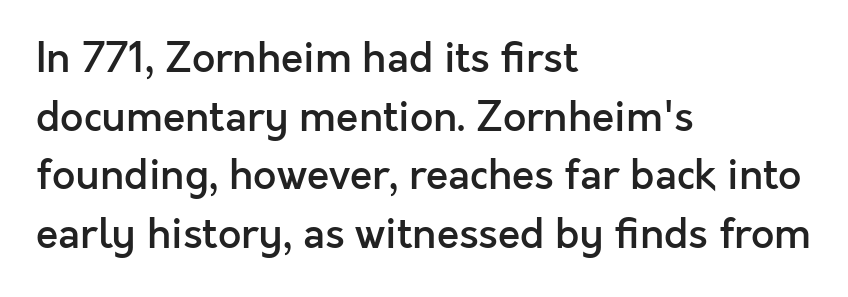
The image shows 41 px semibold sans-serif type, upright; set left-aligned, normal line spacing (1.43x), normal letter spacing, not underlined; a medium x-height.
